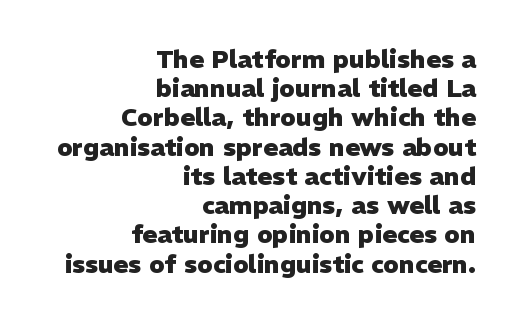
{"italic": "no", "bold": "yes", "underline": "no", "align": "right", "line_spacing_ratio": 1.17, "letter_spacing": "normal", "letter_spacing_em": 0.0, "glyph_px": 25}
